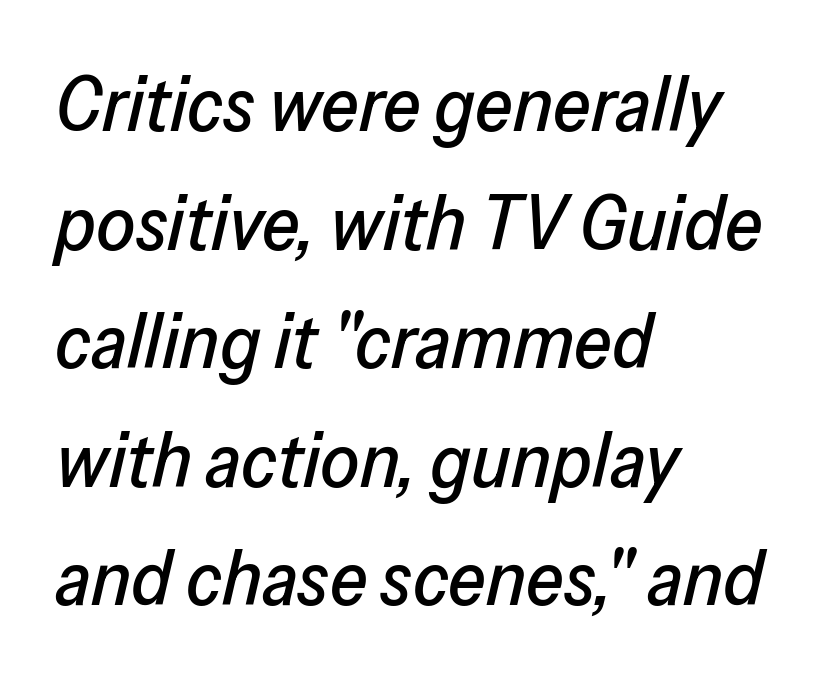
Q: Is the text italic (slanted)? A: Yes, it leans right by about 13 degrees.
Q: Is the text underlined? A: No.
Q: How is the paragraph aligned? A: Left-aligned.
Q: Is the spacing between letters normal or unusually wide? A: Normal.
Q: Is the spacing between lines tight, normal or loose? A: Normal.
Q: Width (condensed, normal, or wide)? A: Normal.
Q: Stroke contrast? A: Low.
Q: x-height? A: Medium.
Q: Monospaced? A: No.
